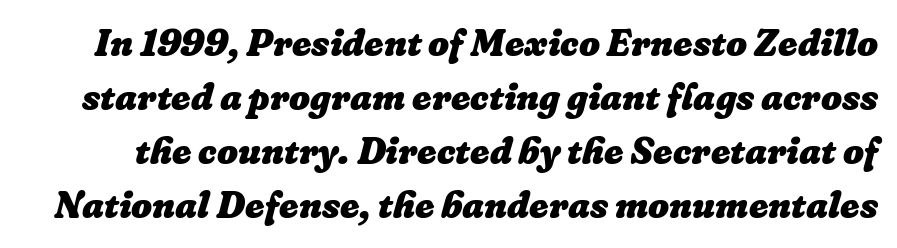
{"bold": "yes", "weight": "heavy", "width": "normal", "stroke_contrast": "low", "x_height": "medium", "monospaced": "no", "underline": "no", "line_spacing": "normal", "line_spacing_ratio": 1.46, "letter_spacing": "normal", "letter_spacing_em": 0.0, "glyph_px": 37}
